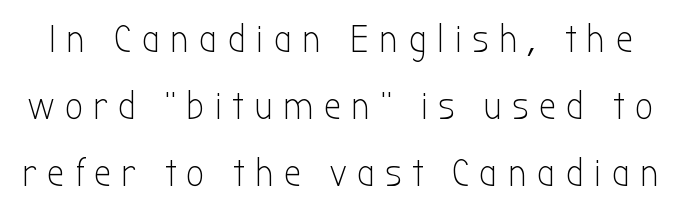
Q: Is the text bold? A: No.
Q: Is the text italic (slanted)? A: No, it is upright.
Q: Is the typeface a serif or a sans-serif typeface? A: Sans-serif.
Q: Is the text underlined? A: No.
Q: Is the spacing between letters normal or unusually wide? A: Unusually wide.
Q: Width (condensed, normal, or wide)? A: Condensed.
Q: Stroke contrast? A: Low.
Q: x-height? A: Medium.
Q: Monospaced? A: No.
